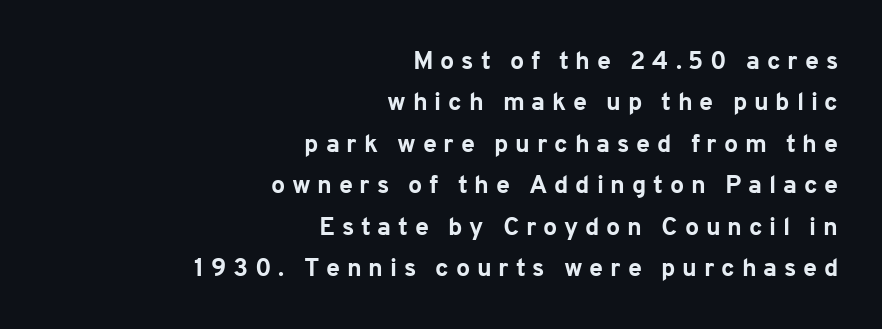
Q: Is the text bold? A: Yes.
Q: Is the text italic (slanted)? A: No, it is upright.
Q: Is the text underlined? A: No.
Q: How is the paragraph aligned? A: Right-aligned.
Q: Is the spacing between letters normal or unusually wide? A: Unusually wide.
Q: Is the spacing between lines tight, normal or loose? A: Normal.
